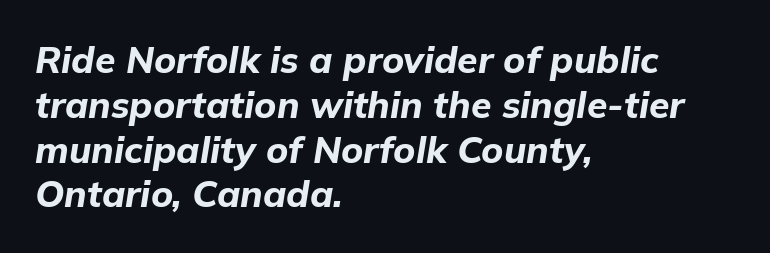
Q: Is the text bold? A: Yes.
Q: Is the text italic (slanted)? A: Yes, it leans right by about 9 degrees.
Q: Is the text underlined? A: No.
Q: How is the paragraph aligned? A: Left-aligned.
Q: Is the spacing between letters normal or unusually wide? A: Normal.
Q: Width (condensed, normal, or wide)? A: Normal.
Q: Stroke contrast? A: Low.
Q: x-height? A: Medium.
Q: Monospaced? A: No.
